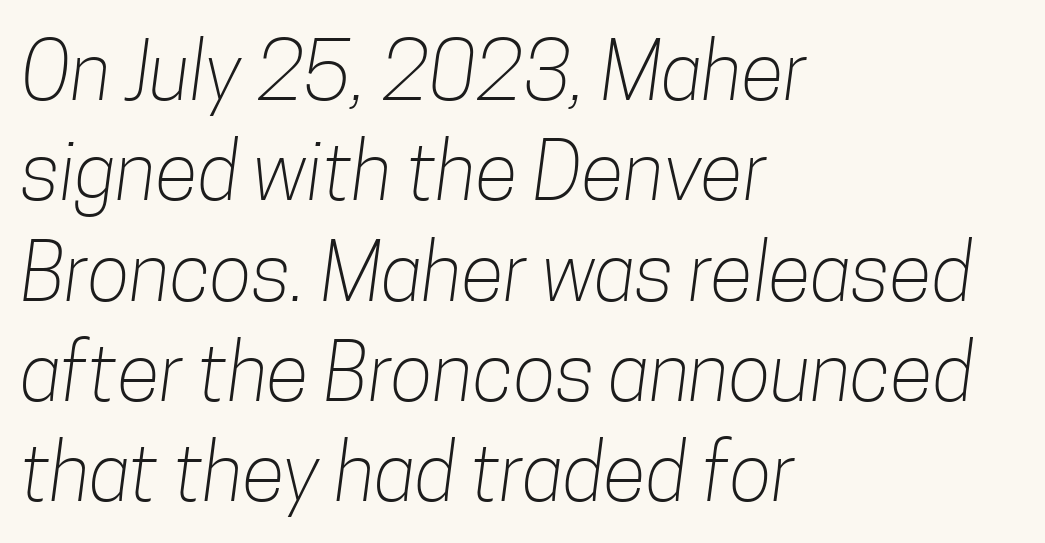
Weight class: somewhere from thin through regular. Rule under the text: the space is simply empty. The passage shown is typeset with a sans-serif family. Casual observation: everything's shoved over to the left.
